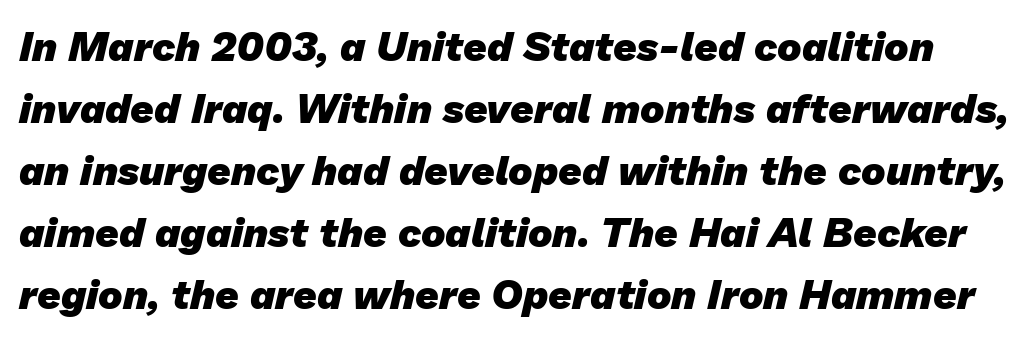
The face used here is rendered with its standard letterfit. No word sits above an underline. The passage shown is typeset with a sans-serif family. The sample has been set heavy, in full bold. Character widths vary here, with narrow letters taking less room than wide ones.
